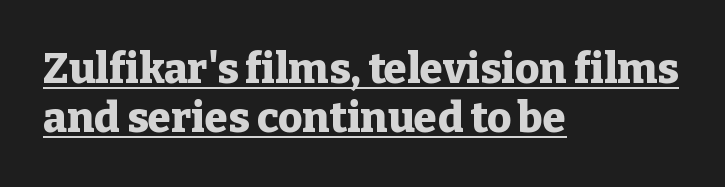
The image shows 42 px heavy serif type, upright; set left-aligned, line spacing 1.16x, normal letter spacing, underlined; low stroke contrast and a medium x-height.
